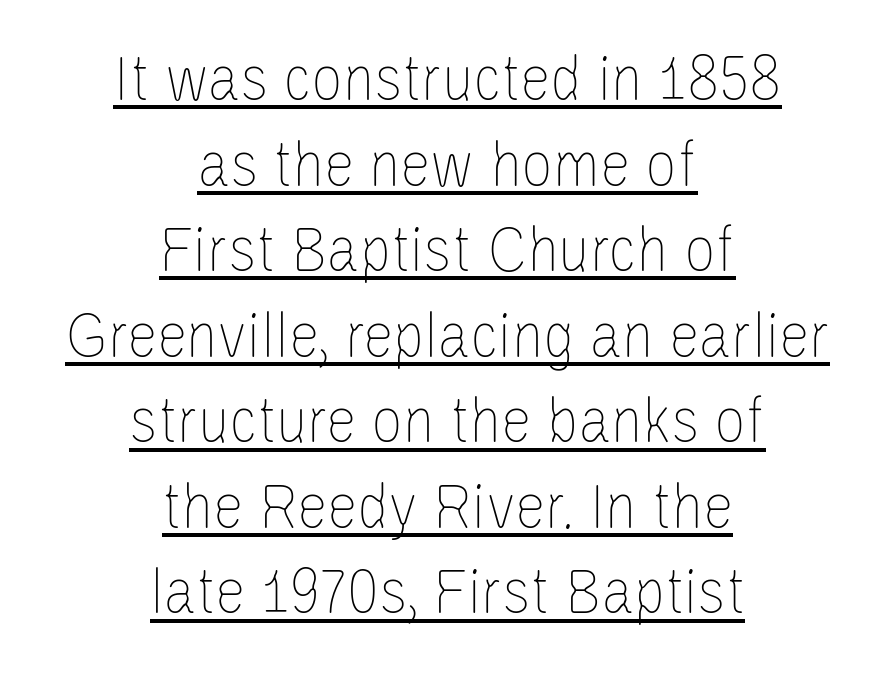
The image shows 69 px thin, condensed type, upright; set centered, line spacing 1.24x, normal letter spacing, underlined; low stroke contrast and a large x-height.
